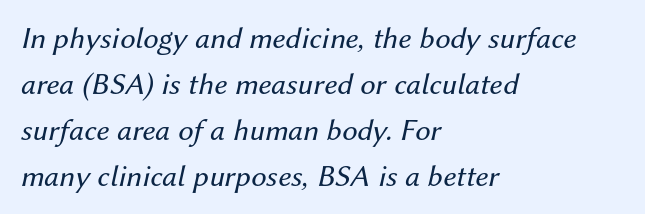
The typesetter chose a ragged-right arrangement here. The space between consecutive lines is moderate. Only glyphs here, with clear space below each row. Note the varied advance widths — an 'i' is clearly narrower than an 'm'.
